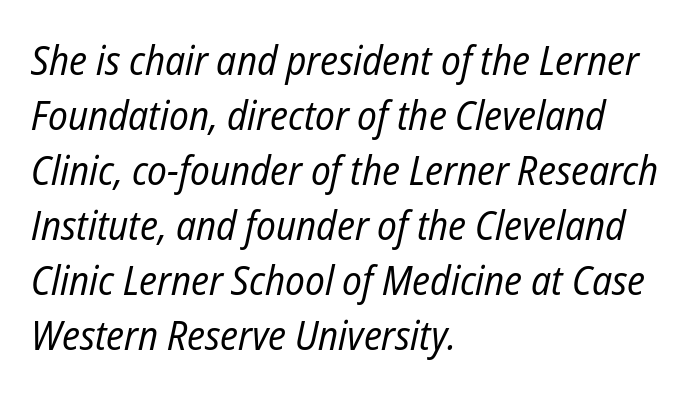
{"italic": "yes", "lean": "right", "slant_degrees": 12, "bold": "no", "weight": "regular", "width": "condensed", "stroke_contrast": "low", "x_height": "medium", "monospaced": "no", "underline": "no", "align": "left", "line_spacing": "normal", "line_spacing_ratio": 1.34, "letter_spacing": "normal", "letter_spacing_em": 0.0, "glyph_px": 41}
